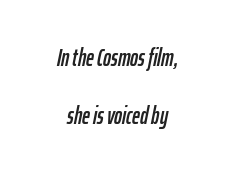
This sample uses plain, unmodified letter spacing. Caption: multi-line text, centered on the measure. Only glyphs here, with clear space below each row. The block of text is sparse from top to bottom, with ample space between rows. The face used here has a pronounced slope to its letters.
